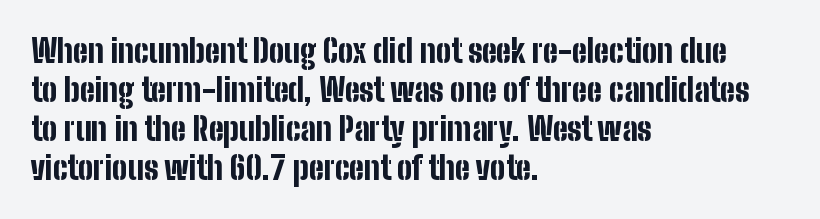
Q: Is the text bold? A: Yes.
Q: Is the text italic (slanted)? A: No, it is upright.
Q: Is the typeface a serif or a sans-serif typeface? A: Sans-serif.
Q: Is the text underlined? A: No.
Q: How is the paragraph aligned? A: Left-aligned.
Q: Is the spacing between letters normal or unusually wide? A: Normal.
Q: Width (condensed, normal, or wide)? A: Condensed.
Q: Stroke contrast? A: Low.
Q: x-height? A: Medium.
Q: Monospaced? A: No.
